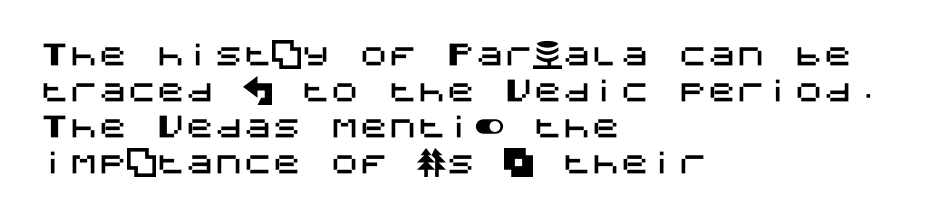
The image shows 29 px sans-serif type, upright; set left-aligned, line spacing 1.24x, normal letter spacing, not underlined; medium stroke contrast and a large x-height.
